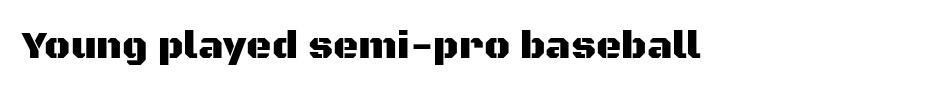
Q: Is the text italic (slanted)? A: No, it is upright.
Q: Is the typeface a serif or a sans-serif typeface? A: Sans-serif.
Q: Is the text underlined? A: No.
Q: Is the spacing between letters normal or unusually wide? A: Normal.
Q: Width (condensed, normal, or wide)? A: Normal.
Q: Stroke contrast? A: Medium.
Q: x-height? A: Large.
Q: Monospaced? A: No.
